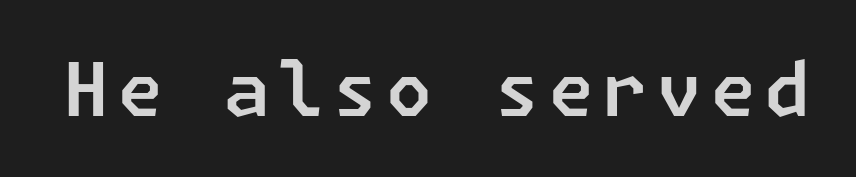
Q: Is the typeface a serif or a sans-serif typeface? A: Sans-serif.
Q: Is the text underlined? A: No.
Q: Width (condensed, normal, or wide)? A: Normal.
Q: Stroke contrast? A: Low.
Q: x-height? A: Medium.
